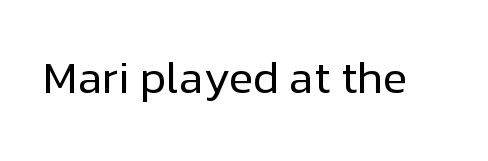
The image shows 45 px regular-weight sans-serif type, upright; set normal letter spacing, not underlined; low stroke contrast and a medium x-height.
